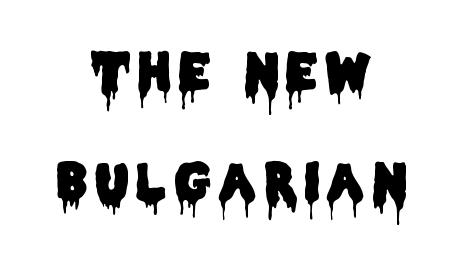
Q: Is the text italic (slanted)? A: No, it is upright.
Q: Is the typeface a serif or a sans-serif typeface? A: Sans-serif.
Q: Is the text underlined? A: No.
Q: How is the paragraph aligned? A: Centered.
Q: Is the spacing between lines tight, normal or loose? A: Loose.
Q: Width (condensed, normal, or wide)? A: Condensed.
Q: Stroke contrast? A: Low.
Q: x-height? A: Large.
Q: Monospaced? A: No.
